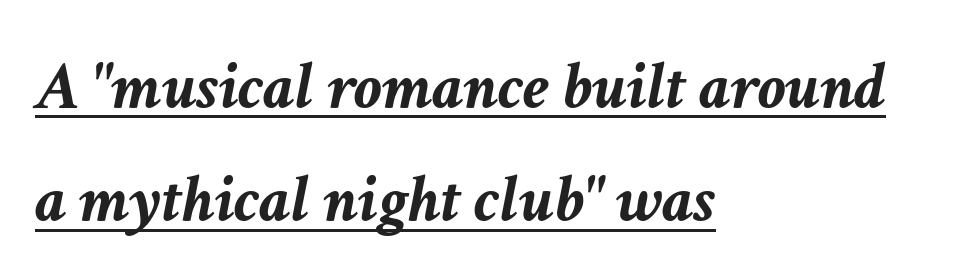
The image shows 69 px semibold type, italic (leaning right); set left-aligned, normal line spacing (1.64x), normal letter spacing, underlined; low stroke contrast and a medium x-height.
